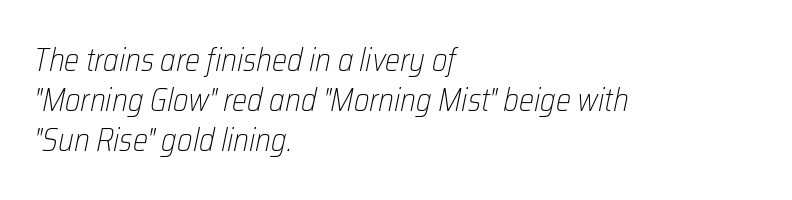
Q: Is the text bold? A: No.
Q: Is the text italic (slanted)? A: Yes, it leans right by about 12 degrees.
Q: Is the text underlined? A: No.
Q: How is the paragraph aligned? A: Left-aligned.
Q: Is the spacing between letters normal or unusually wide? A: Normal.
Q: Is the spacing between lines tight, normal or loose? A: Normal.
Q: Width (condensed, normal, or wide)? A: Condensed.
Q: Stroke contrast? A: Low.
Q: x-height? A: Medium.
Q: Monospaced? A: No.
